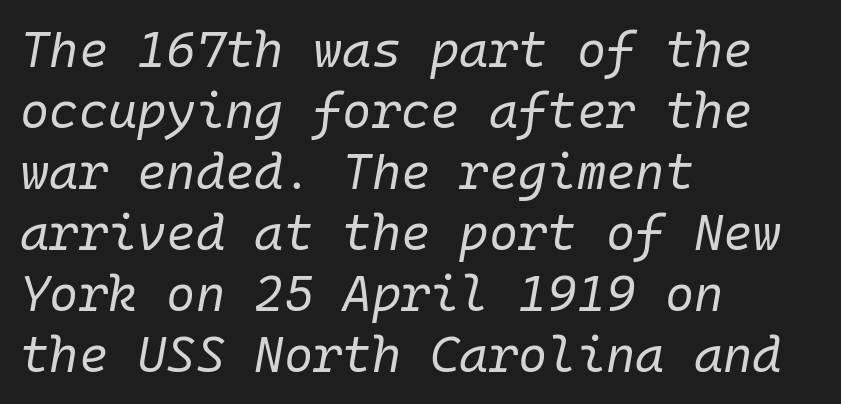
{"italic": "yes", "lean": "right", "slant_degrees": 10, "bold": "no", "weight": "regular", "width": "normal", "stroke_contrast": "low", "x_height": "medium", "monospaced": "yes", "underline": "no", "align": "left", "line_spacing_ratio": 1.22, "letter_spacing": "normal", "letter_spacing_em": 0.0, "glyph_px": 50}
